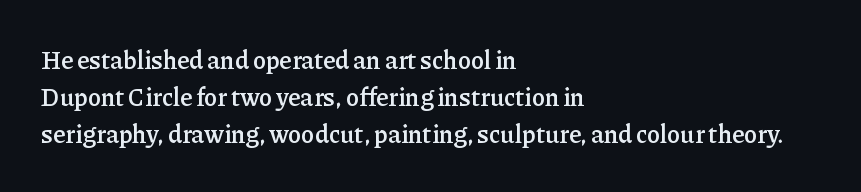
Posture: upright roman. The string is rendered with underlining switched off. Layout note: lines flush left. The line texture is even and compact thanks to regular tracking.
